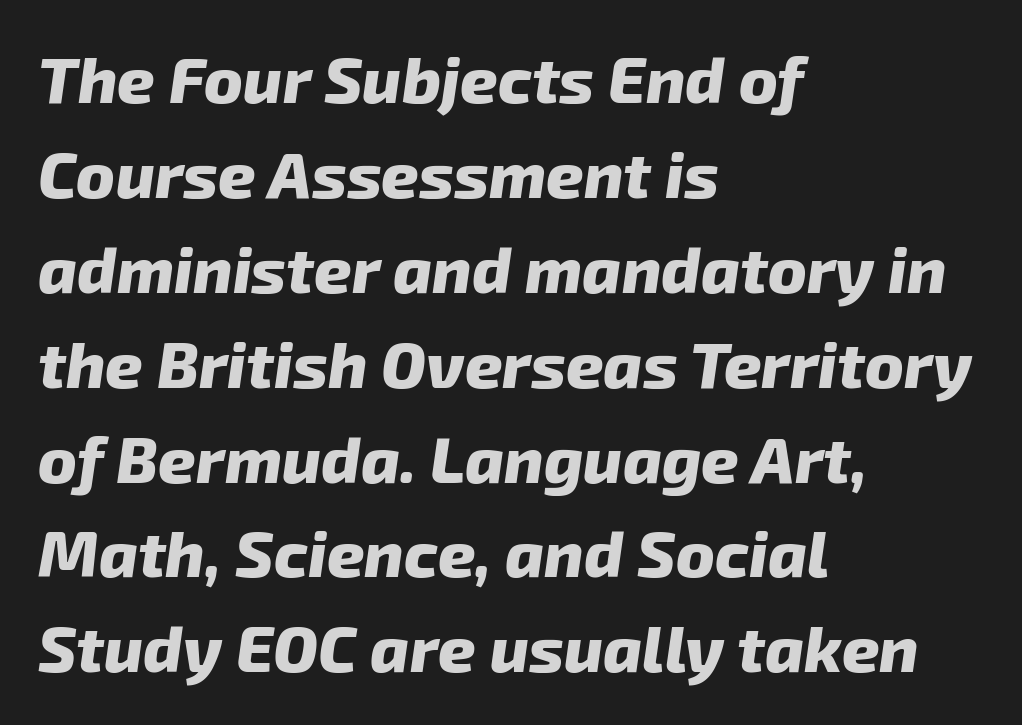
Every character sits at an angle, as italics do. What stands out about the letter spacing? Nothing — it is the standard amount. Is this a fixed-width face? No — the glyphs have proportional, varying widths. Letters rest on an invisible, unmarked baseline. Honestly, the row spacing looks completely unremarkable. The typesetting leans heavy: a genuine bold.
